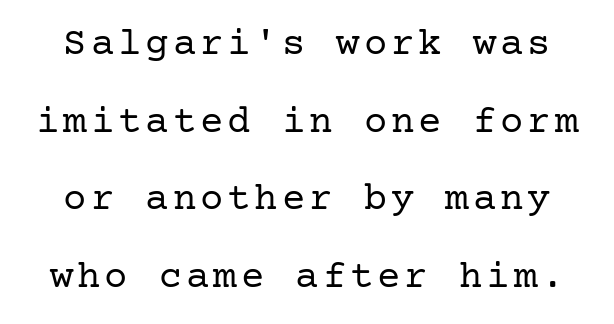
The image shows 39 px regular-weight serif type, upright; set loose line spacing (1.99x), not underlined; low stroke contrast and a medium x-height.
